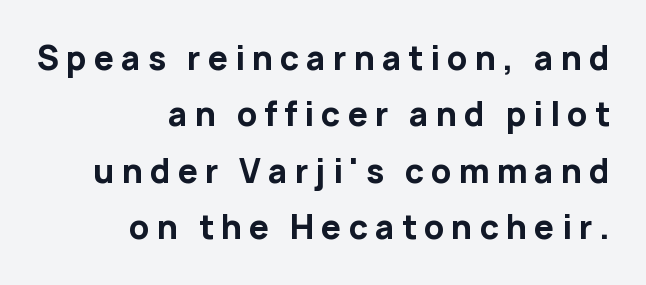
The image shows 32 px bold sans-serif type, upright; set right-aligned, line spacing 1.76x, unusually wide letter spacing (+0.22 em), not underlined; low stroke contrast and a medium x-height.
